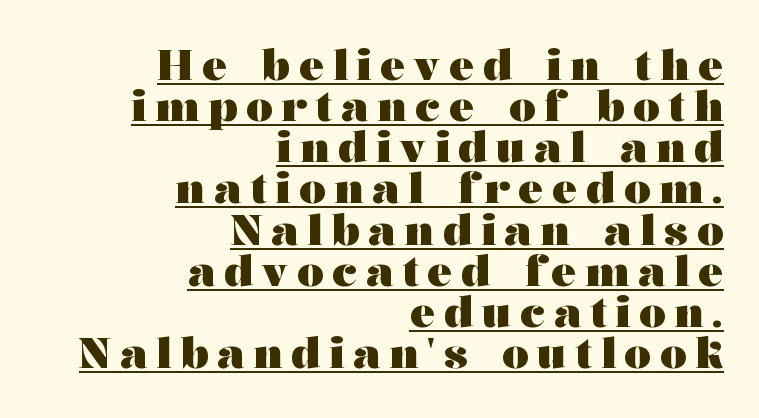
Ascenders rise straight up at ninety degrees. The vertical gap from one line to the next is small. Emphasis by weight is at full strength: bold. To sum up the face: it has serifs.
